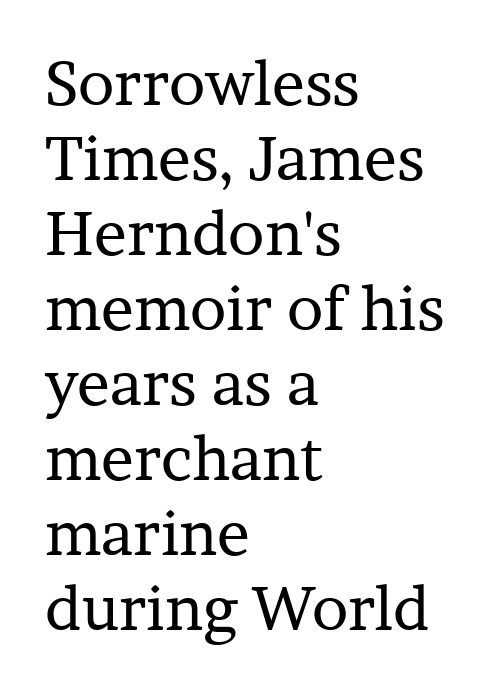
These lines are set flush left with a ragged right edge. A typesetter would mark this as roman, not italic. Bare-footed words on every line. The font is comparable to plain body text, perhaps lighter. Look at the bottom of the vertical strokes: they flare into serifs here.
